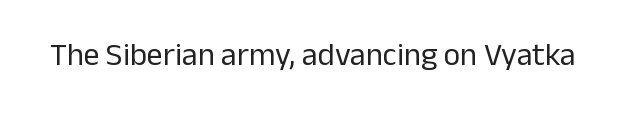
{"serif": "no", "italic": "no", "bold": "no", "weight": "regular", "width": "normal", "stroke_contrast": "low", "x_height": "medium", "monospaced": "no", "underline": "no", "letter_spacing": "normal", "letter_spacing_em": 0.0, "glyph_px": 32}
